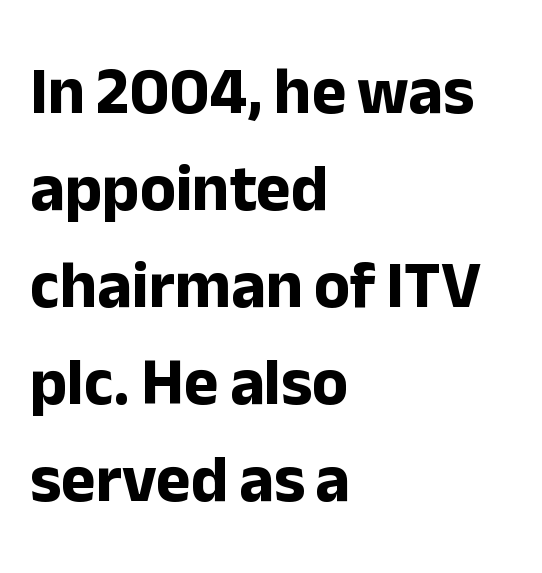
{"serif": "no", "italic": "no", "bold": "yes", "weight": "bold", "width": "normal", "stroke_contrast": "low", "x_height": "medium", "monospaced": "no", "underline": "no", "align": "left", "line_spacing": "normal", "line_spacing_ratio": 1.47, "letter_spacing": "normal", "letter_spacing_em": 0.0, "glyph_px": 66}
